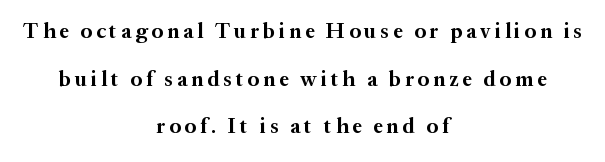
{"italic": "no", "bold": "yes", "underline": "no", "align": "center", "line_spacing": "loose", "line_spacing_ratio": 2.27, "glyph_px": 21}
